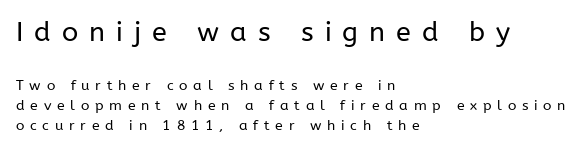
This sample uses an upright cut, with every glyph sitting square on the baseline. Caption: face not bold, strokes unweighted. The rendering shrinks the type as you move from the upper chunk to the lower. Is the letter spacing exaggerated? Yes — the characters are pushed far apart.
